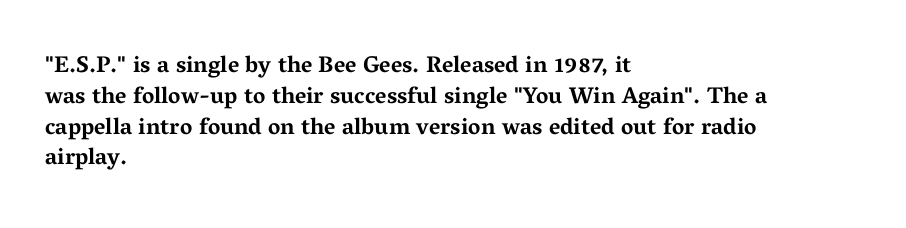
The image shows 23 px bold type, upright; set left-aligned, normal line spacing (1.34x), normal letter spacing, not underlined.
